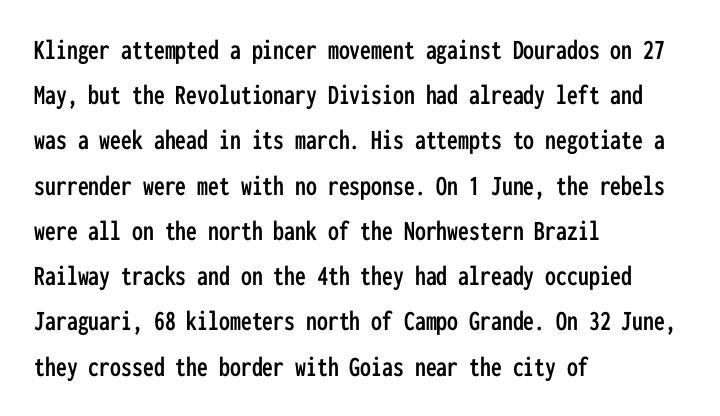
The image shows 29 px condensed sans-serif type, upright, monospaced; set left-aligned, normal line spacing (1.56x), normal letter spacing, not underlined; low stroke contrast and a medium x-height.
